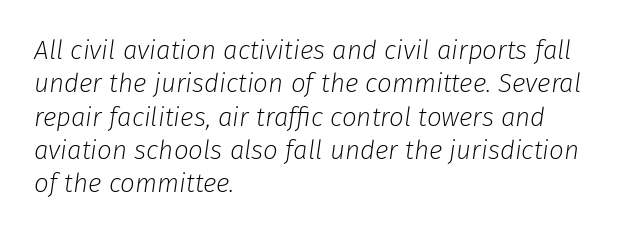
Q: Is the text bold? A: No.
Q: Is the text italic (slanted)? A: Yes, it leans right by about 8 degrees.
Q: Is the text underlined? A: No.
Q: How is the paragraph aligned? A: Left-aligned.
Q: Is the spacing between letters normal or unusually wide? A: Normal.
Q: Is the spacing between lines tight, normal or loose? A: Normal.
